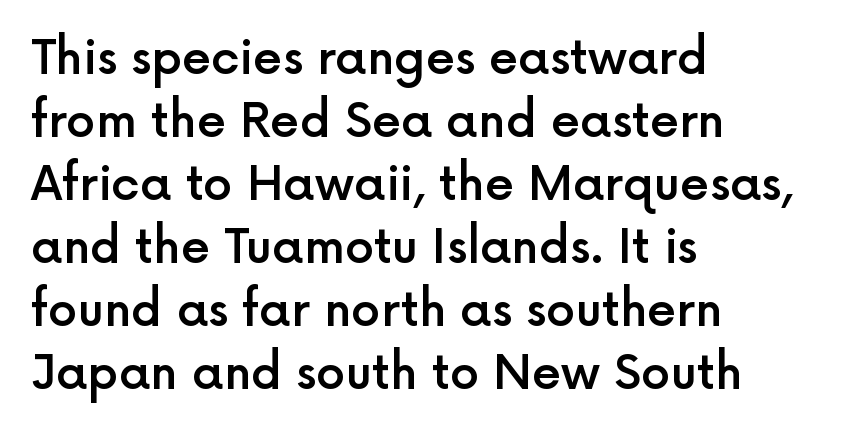
Q: Is the text bold? A: Semi-bold.
Q: Is the text italic (slanted)? A: No, it is upright.
Q: Is the typeface a serif or a sans-serif typeface? A: Sans-serif.
Q: Is the text underlined? A: No.
Q: How is the paragraph aligned? A: Left-aligned.
Q: Is the spacing between letters normal or unusually wide? A: Normal.
Q: Is the spacing between lines tight, normal or loose? A: Normal.
Q: Width (condensed, normal, or wide)? A: Normal.
Q: x-height? A: Medium.
Q: Monospaced? A: No.
